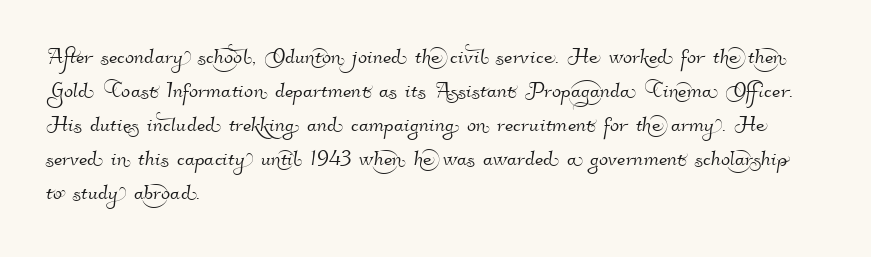
{"underline": "no", "align": "left", "line_spacing": "normal", "line_spacing_ratio": 1.26, "letter_spacing": "normal", "letter_spacing_em": 0.0, "glyph_px": 27}
